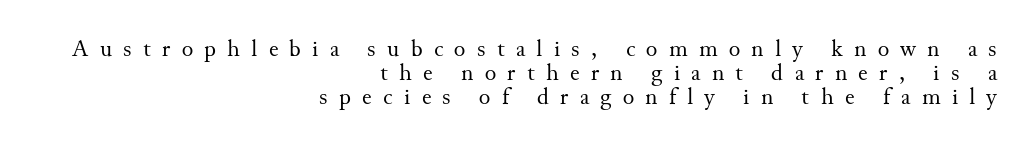
Descenders are the only things crossing below the line. Honestly, the letter spacing is so wide it's the main thing you notice. Is the block centered? No — it sits flush against the right margin. Cramped leading. This reads as an unemphasized weight, regular at the heaviest.
